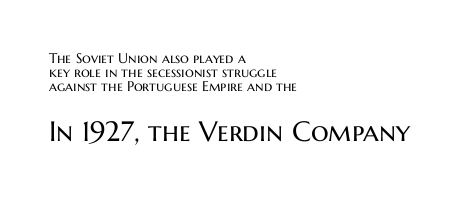
Typeset ragged right — the left edge is the straight one. Summary of vertical rhythm: compact, with narrow interline spacing. This sample has the flowing, uneven cadence of proportional lettering. The face looks like a standard text weight, possibly lighter. Italic? Not at all — the glyphs are vertical. This rendering leaves character spacing at its baseline value.
